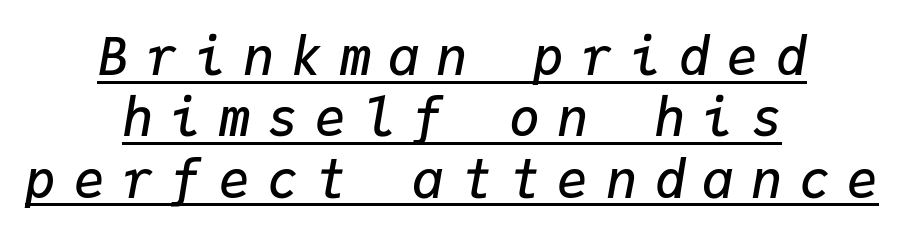
Q: Is the text bold? A: Semi-bold.
Q: Is the text italic (slanted)? A: Yes, it leans right by about 9 degrees.
Q: Is the text underlined? A: Yes.
Q: How is the paragraph aligned? A: Centered.
Q: Is the spacing between letters normal or unusually wide? A: Unusually wide.
Q: Width (condensed, normal, or wide)? A: Normal.
Q: Stroke contrast? A: Low.
Q: x-height? A: Medium.
Q: Monospaced? A: Yes.
